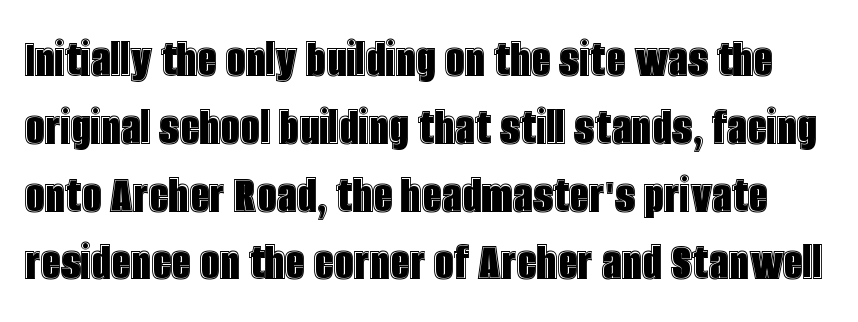
{"italic": "no", "width": "condensed", "x_height": "large", "monospaced": "no", "underline": "no", "line_spacing_ratio": 1.21, "letter_spacing": "normal", "letter_spacing_em": 0.0, "glyph_px": 56}
